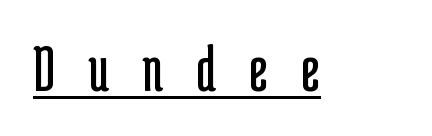
Students, observe the line beneath the letters — that is underlining. This rendering employs a face without finishing strokes, i.e., a sans-serif. The lettering stays uniformly vertical, giving the passage a roman look. Tracking value appears strongly positive — letters spread wide. Weight: regular or lighter.
